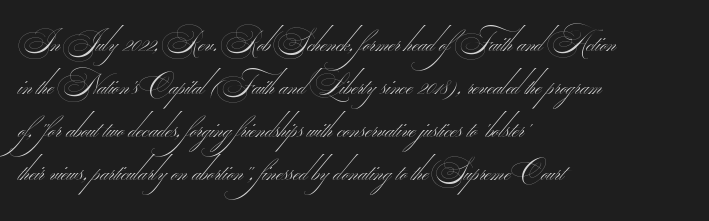
The image shows 28 px thin, wide sans-serif type; set left-aligned, normal line spacing (1.53x), normal letter spacing, not underlined; medium stroke contrast.
